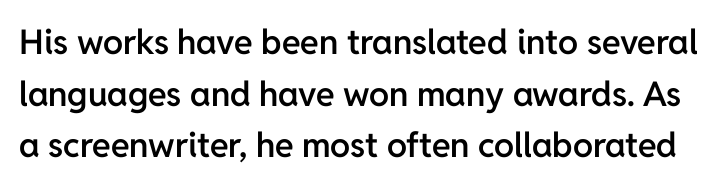
Q: Is the text bold? A: Semi-bold.
Q: Is the text italic (slanted)? A: No, it is upright.
Q: Is the typeface a serif or a sans-serif typeface? A: Sans-serif.
Q: Is the text underlined? A: No.
Q: Is the spacing between letters normal or unusually wide? A: Normal.
Q: Is the spacing between lines tight, normal or loose? A: Normal.
Q: Width (condensed, normal, or wide)? A: Normal.
Q: Stroke contrast? A: Low.
Q: x-height? A: Medium.
Q: Monospaced? A: No.
